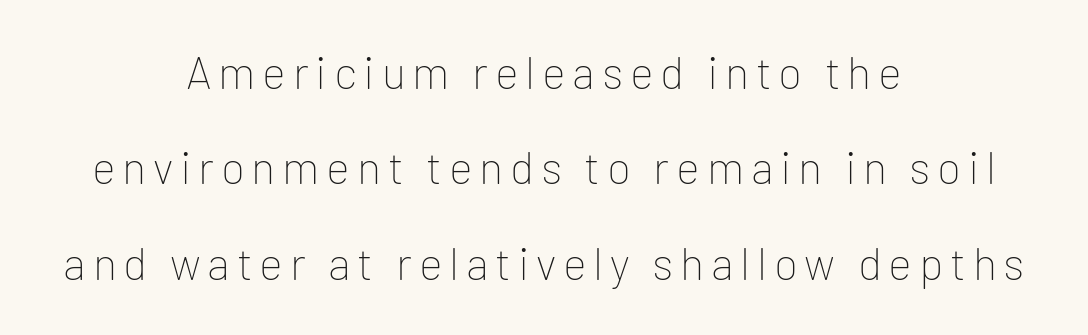
{"serif": "no", "italic": "no", "bold": "no", "weight": "thin", "width": "normal", "stroke_contrast": "low", "x_height": "medium", "monospaced": "no", "underline": "no", "align": "center", "line_spacing": "loose", "line_spacing_ratio": 2.12, "glyph_px": 45}
